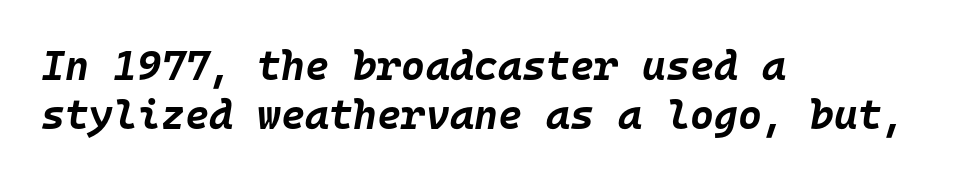
{"italic": "yes", "lean": "right", "slant_degrees": 10, "bold": "yes", "weight": "bold", "width": "normal", "stroke_contrast": "low", "x_height": "large", "monospaced": "yes", "underline": "no", "align": "left", "line_spacing_ratio": 1.19, "letter_spacing": "normal", "letter_spacing_em": 0.0, "glyph_px": 41}
